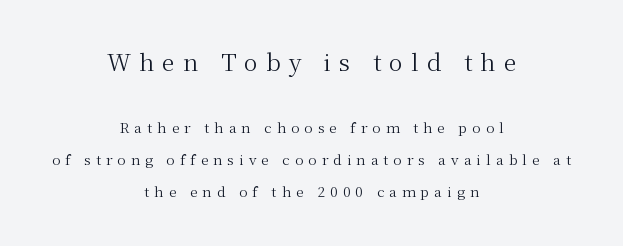
The image shows 23 px text type, upright; set centered, loose line spacing (2.31x), unusually wide letter spacing (+0.36 em), not underlined; the first (top) block is 1.64x larger.
